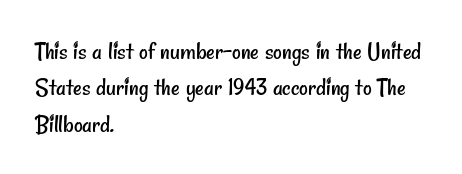
{"bold": "no", "underline": "no", "align": "left", "line_spacing": "normal", "line_spacing_ratio": 1.35, "letter_spacing": "normal", "letter_spacing_em": 0.0, "glyph_px": 27}
